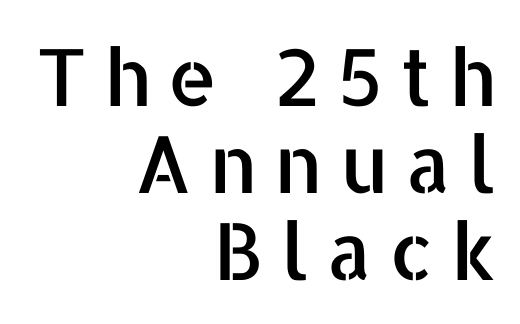
This sample trades vertical openness for compactness between lines. Do the characters align in a grid? No, the font is proportional. Each letter's strokes conclude bluntly, with no projecting serifs. The paragraph shown leans on its right margin. Is the letter spacing exaggerated? Yes — the characters are pushed far apart.
